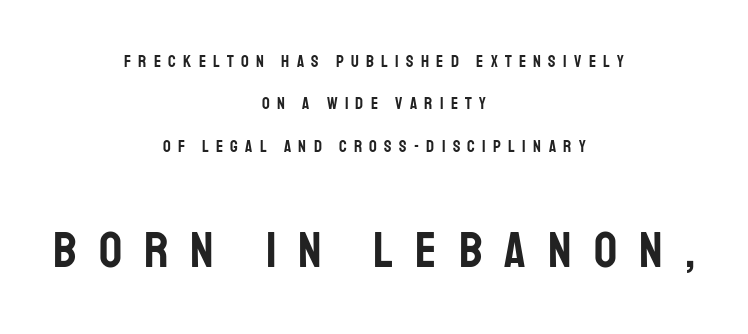
{"serif": "no", "italic": "no", "width": "condensed", "stroke_contrast": "low", "x_height": "large", "monospaced": "no", "underline": "no", "align": "center", "line_spacing": "loose", "line_spacing_ratio": 2.5, "letter_spacing": "wide", "letter_spacing_em": 0.43, "larger_block": "second", "size_ratio": 3.0, "glyph_px": 51}
